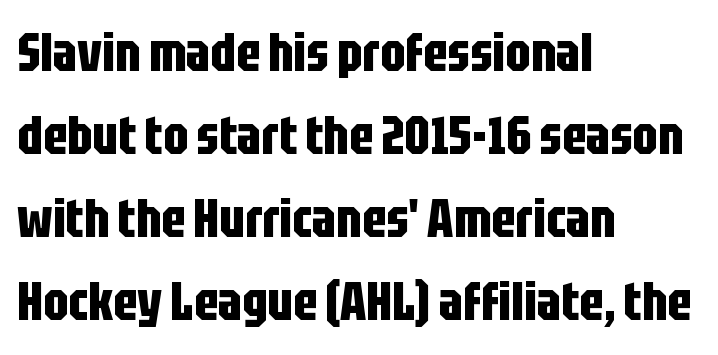
{"serif": "no", "italic": "no", "bold": "yes", "weight": "bold", "width": "condensed", "stroke_contrast": "low", "x_height": "large", "monospaced": "no", "underline": "no", "align": "left", "line_spacing": "normal", "line_spacing_ratio": 1.54, "letter_spacing": "normal", "letter_spacing_em": 0.0, "glyph_px": 54}
